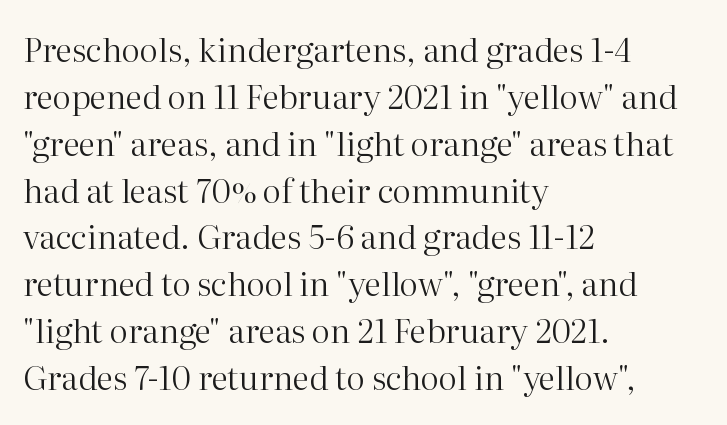
{"serif": "yes", "italic": "no", "bold": "no", "weight": "regular", "width": "normal", "stroke_contrast": "high", "x_height": "medium", "monospaced": "no", "underline": "no", "align": "left", "line_spacing": "normal", "line_spacing_ratio": 1.42, "letter_spacing": "normal", "letter_spacing_em": 0.0, "glyph_px": 33}
